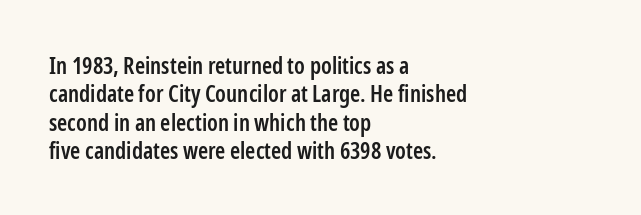
Q: Is the text bold? A: Semi-bold.
Q: Is the text italic (slanted)? A: No, it is upright.
Q: Is the text underlined? A: No.
Q: How is the paragraph aligned? A: Left-aligned.
Q: Is the spacing between letters normal or unusually wide? A: Normal.
